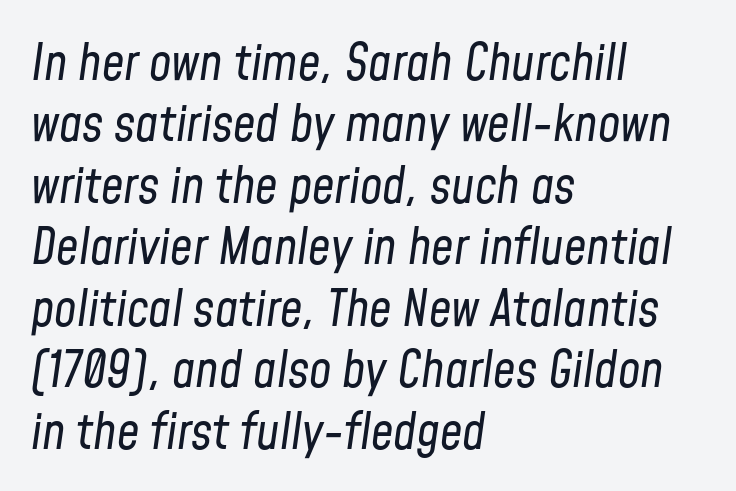
The image shows 50 px regular-weight, condensed type, italic (leaning right); set left-aligned, line spacing 1.23x, normal letter spacing, not underlined; low stroke contrast and a medium x-height.
